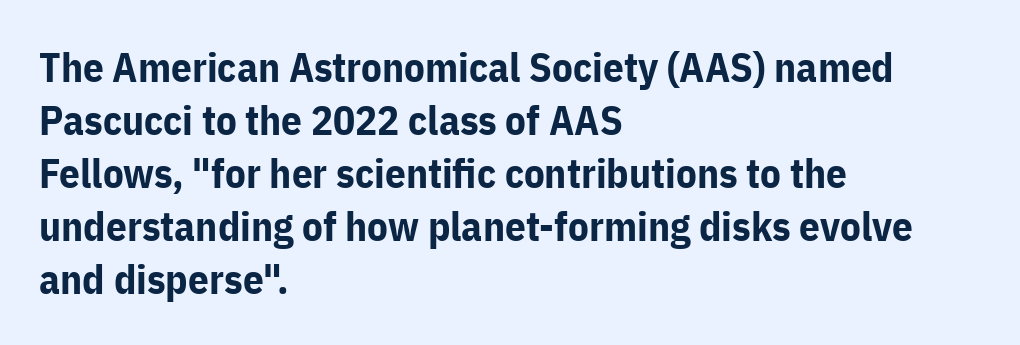
The image shows 41 px bold sans-serif type, upright; set left-aligned, normal line spacing (1.29x), normal letter spacing, not underlined; low stroke contrast and a medium x-height.
